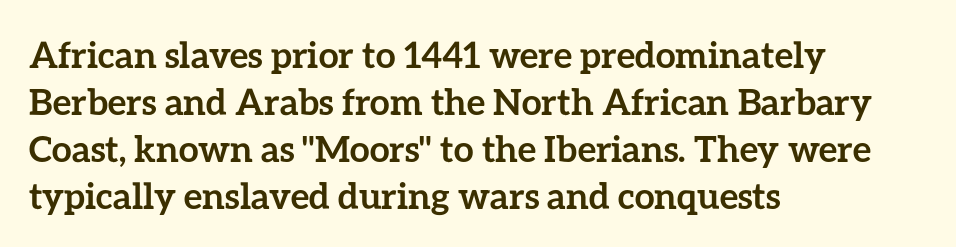
The image shows 36 px semibold type, upright; set left-aligned, normal line spacing (1.31x), normal letter spacing, not underlined; low stroke contrast and a medium x-height.
